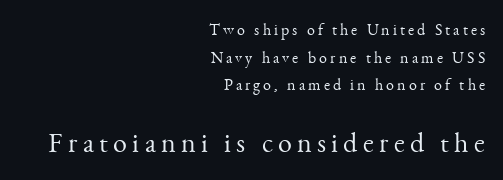
Compared with a typical body face, this is equally light or lighter still. These lines are rendered in a variable-pitch font. Reading down the block, your eye finds every line finishing at a fixed right position. This rendering employs a face with finishing strokes, i.e., a serif.
